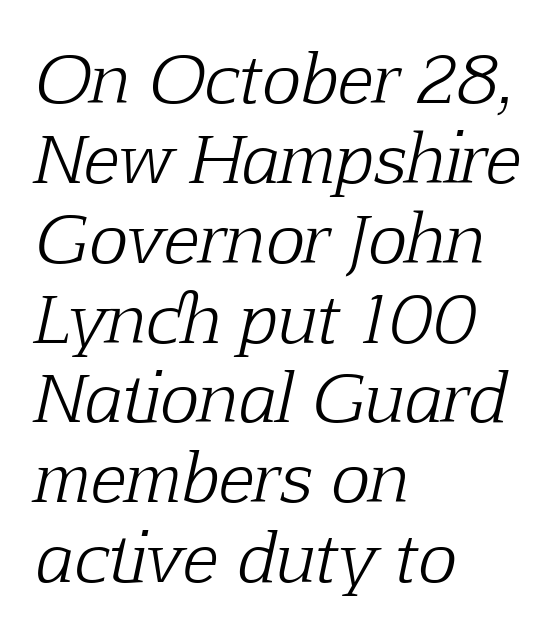
The image shows 66 px light serif type, italic (leaning right); set left-aligned, line spacing 1.21x, normal letter spacing, not underlined; low stroke contrast and a medium x-height.
